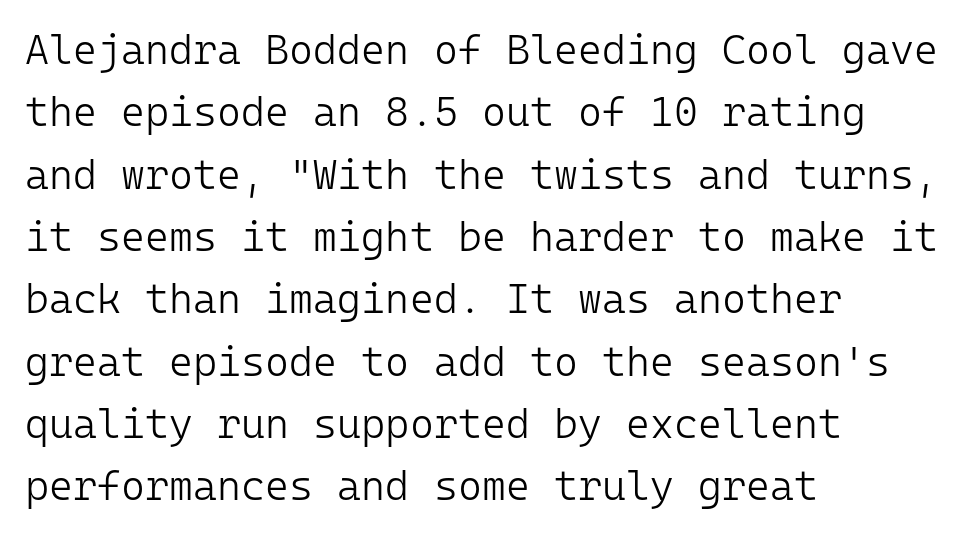
Q: Is the text bold? A: No.
Q: Is the text italic (slanted)? A: No, it is upright.
Q: Is the typeface a serif or a sans-serif typeface? A: Sans-serif.
Q: Is the text underlined? A: No.
Q: How is the paragraph aligned? A: Left-aligned.
Q: Is the spacing between letters normal or unusually wide? A: Normal.
Q: Is the spacing between lines tight, normal or loose? A: Normal.
Q: Width (condensed, normal, or wide)? A: Normal.
Q: Stroke contrast? A: Low.
Q: x-height? A: Medium.
Q: Monospaced? A: Yes.
